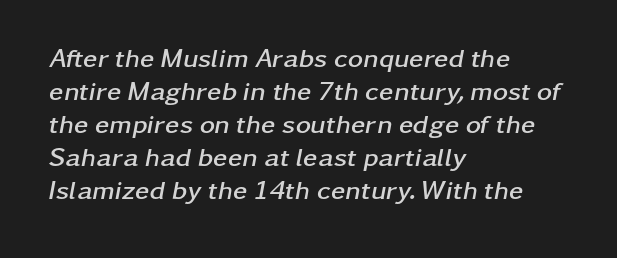
The image shows 26 px bold type, italic (leaning right); set left-aligned, normal line spacing (1.27x), normal letter spacing, not underlined.
